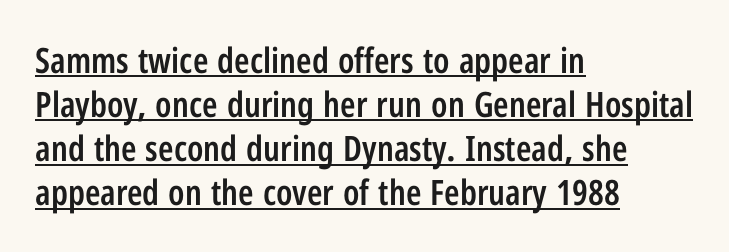
Q: Is the text bold? A: Semi-bold.
Q: Is the text italic (slanted)? A: No, it is upright.
Q: Is the typeface a serif or a sans-serif typeface? A: Sans-serif.
Q: Is the text underlined? A: Yes.
Q: How is the paragraph aligned? A: Left-aligned.
Q: Is the spacing between letters normal or unusually wide? A: Normal.
Q: Is the spacing between lines tight, normal or loose? A: Normal.
Q: Width (condensed, normal, or wide)? A: Condensed.
Q: Stroke contrast? A: Low.
Q: x-height? A: Medium.
Q: Monospaced? A: No.
